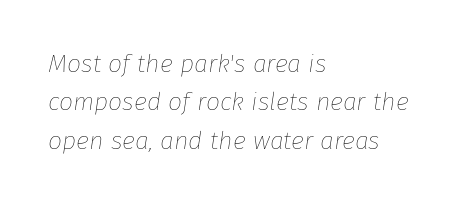
Q: Is the text bold? A: No.
Q: Is the text italic (slanted)? A: Yes, it leans right by about 8 degrees.
Q: Is the text underlined? A: No.
Q: How is the paragraph aligned? A: Left-aligned.
Q: Is the spacing between letters normal or unusually wide? A: Normal.
Q: Is the spacing between lines tight, normal or loose? A: Normal.
